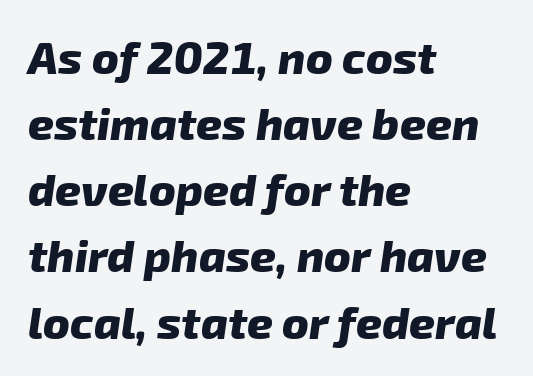
{"serif": "no", "bold": "yes", "weight": "heavy", "width": "normal", "stroke_contrast": "low", "x_height": "medium", "monospaced": "no", "underline": "no", "align": "left", "line_spacing": "normal", "line_spacing_ratio": 1.47, "letter_spacing": "normal", "letter_spacing_em": 0.0, "glyph_px": 45}
